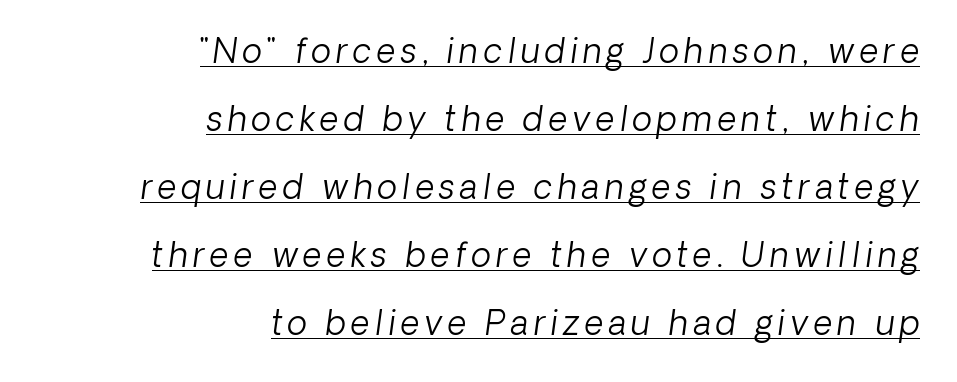
Q: Is the text bold? A: No.
Q: Is the text italic (slanted)? A: Yes, it leans right by about 8 degrees.
Q: Is the text underlined? A: Yes.
Q: How is the paragraph aligned? A: Right-aligned.
Q: Is the spacing between lines tight, normal or loose? A: Loose.
Q: Width (condensed, normal, or wide)? A: Normal.
Q: Stroke contrast? A: Low.
Q: x-height? A: Medium.
Q: Monospaced? A: No.
